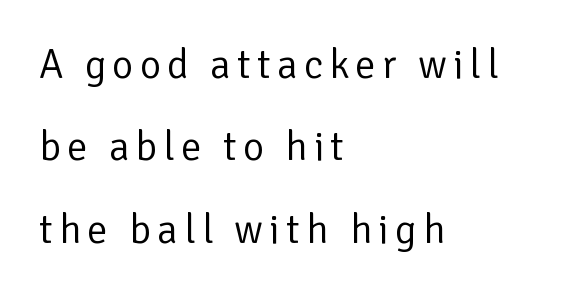
{"serif": "no", "italic": "no", "bold": "no", "weight": "regular", "width": "normal", "stroke_contrast": "low", "x_height": "medium", "monospaced": "no", "underline": "no", "align": "left", "line_spacing": "loose", "line_spacing_ratio": 2.01, "glyph_px": 41}
